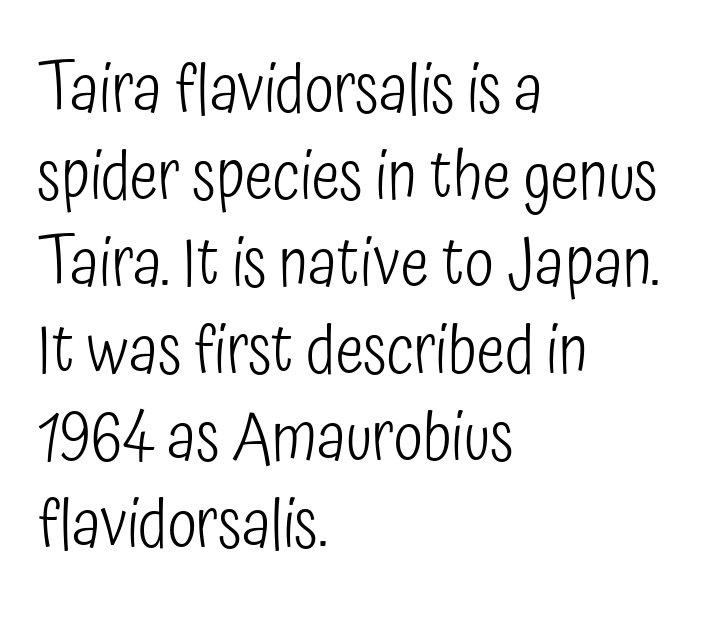
The ragged edge is on the right, which tells us the setting is flush left. Decoration check: the copy has no underline. Each word holds together tightly as a unit, with standard inter-letter gaps. If you measured baseline to baseline, you'd find a middling distance.
